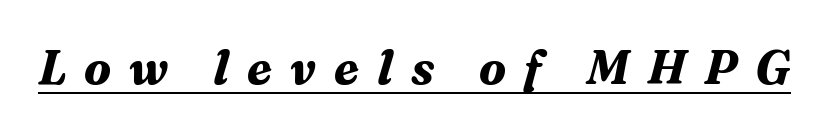
{"serif": "yes", "italic": "yes", "lean": "right", "slant_degrees": 16, "bold": "yes", "weight": "bold", "width": "normal", "stroke_contrast": "medium", "x_height": "medium", "monospaced": "no", "underline": "yes", "letter_spacing": "wide", "letter_spacing_em": 0.38, "glyph_px": 47}
